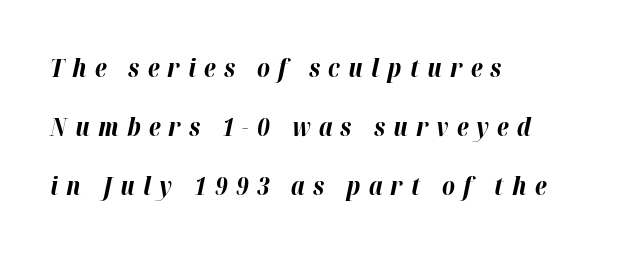
The foot of each line stays bare and open. The lettering tilts uniformly, giving the passage an italic look. Tracking here is generous; glyphs stand well apart from one another. The paragraph shown leans on its left margin.
